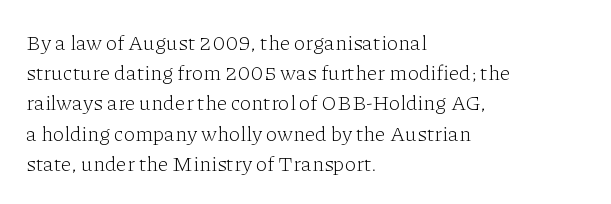
{"italic": "no", "bold": "no", "underline": "no", "align": "left", "line_spacing": "normal", "line_spacing_ratio": 1.44, "letter_spacing": "normal", "letter_spacing_em": 0.0, "glyph_px": 21}
